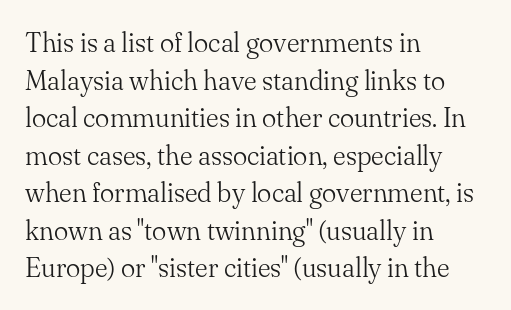
Notice how the stems are strictly vertical — no italics here. A bare baseline throughout the passage. Inter-character spacing is left at the font's built-in metrics. Vertical spacing — default. The ragged edge is on the right, which tells us the setting is flush left. The font sits on the lighter half of the weight spectrum, regular included.
